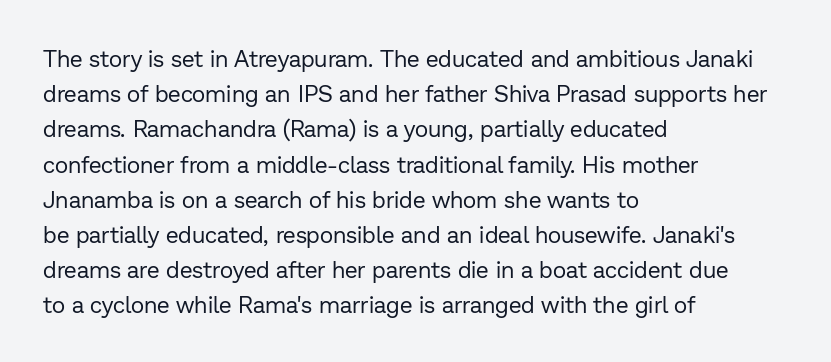
{"italic": "no", "bold": "no", "underline": "no", "align": "left", "line_spacing": "normal", "line_spacing_ratio": 1.53, "letter_spacing": "normal", "letter_spacing_em": 0.0, "glyph_px": 23}
